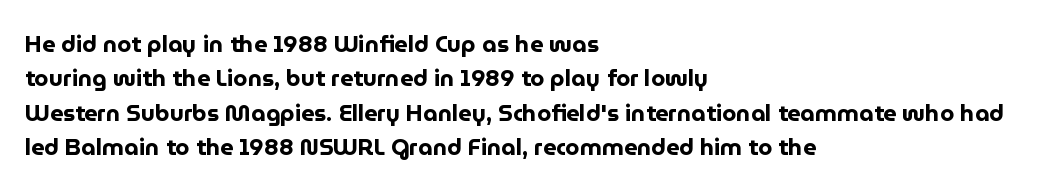
{"italic": "no", "bold": "yes", "underline": "no", "align": "left", "line_spacing": "normal", "line_spacing_ratio": 1.49, "letter_spacing": "normal", "letter_spacing_em": 0.0, "glyph_px": 23}
